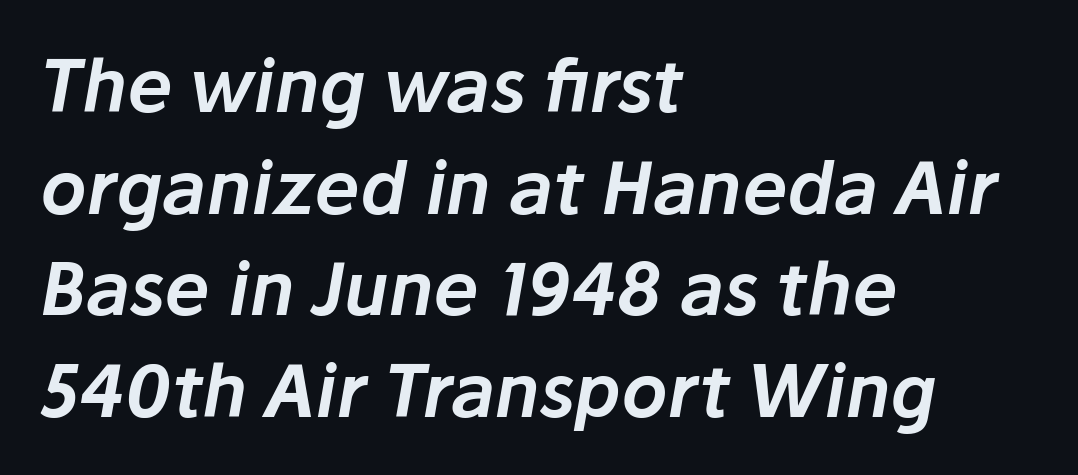
The image shows 72 px text type, italic (leaning right); set left-aligned, normal line spacing (1.41x), normal letter spacing, not underlined; low stroke contrast and a medium x-height.
